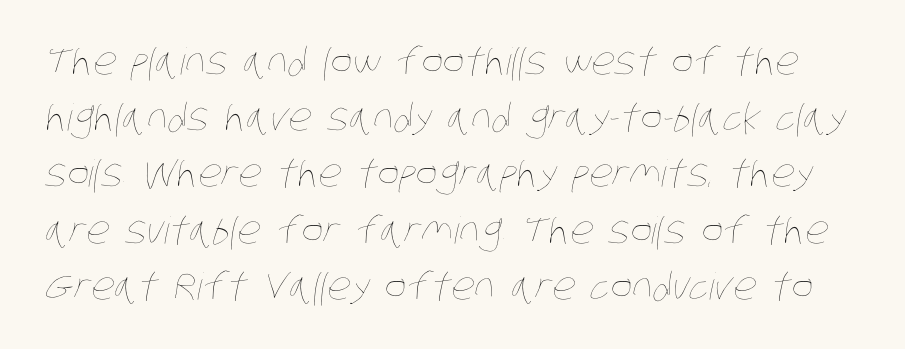
{"bold": "no", "weight": "thin", "width": "condensed", "stroke_contrast": "low", "x_height": "large", "monospaced": "no", "underline": "no", "line_spacing": "normal", "line_spacing_ratio": 1.52, "letter_spacing": "normal", "letter_spacing_em": 0.0, "glyph_px": 37}
